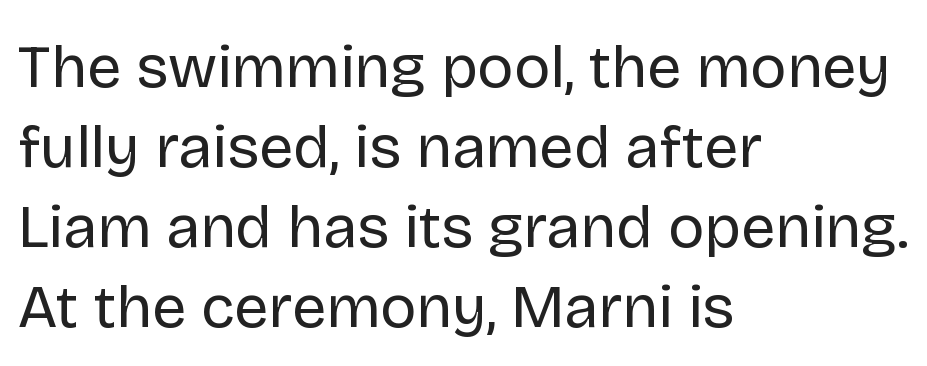
The image shows 61 px regular-weight sans-serif type, upright; set left-aligned, normal line spacing (1.31x), normal letter spacing, not underlined; low stroke contrast and a large x-height.
